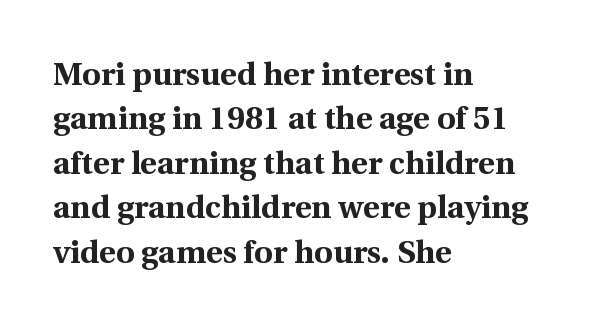
Each letter keeps its own natural width here, so spacing adapts to shape. Which margin do the lines hug? The left one — the right edge is uneven. Weight check: bold — yes, fully. In terms of letterform style, serifs are clearly present. Reading down the column, the eye jumps a familiar distance to each next line. Underline: absent.
